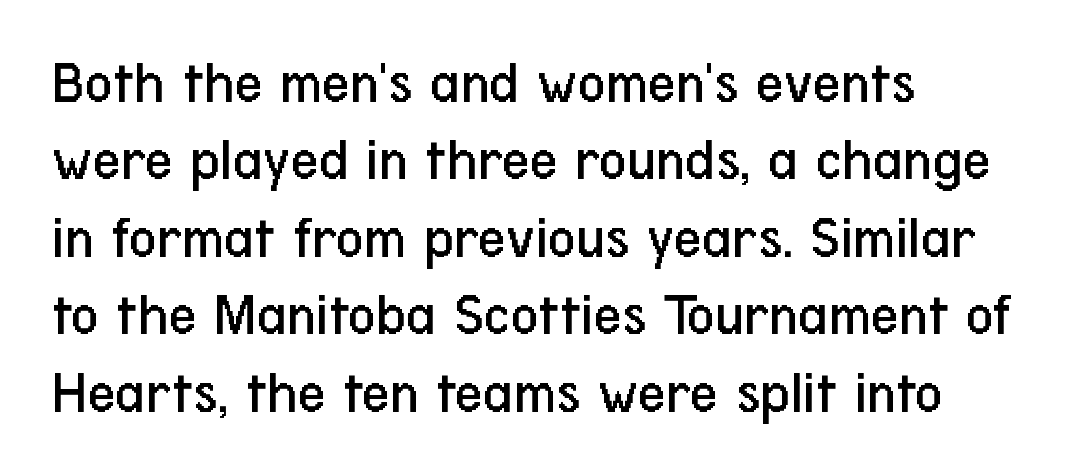
The area under the type is left untouched. You could not count columns in this text — the font is proportionally spaced. Leading matches the norm, producing a regular column. Nothing heavy about these letters — not bold at all. This sample uses a sans-serif face.
